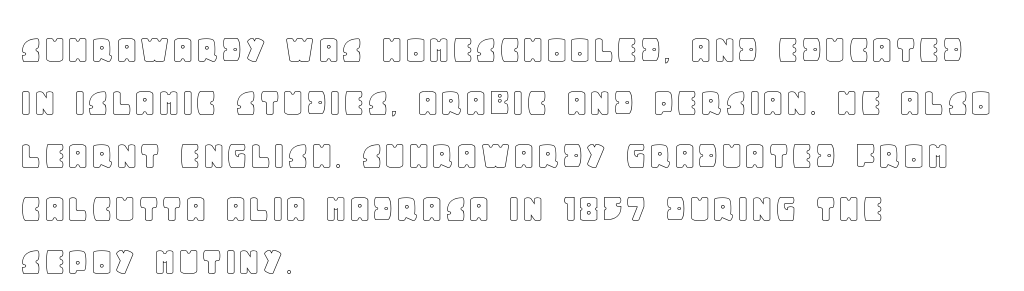
Q: Is the text italic (slanted)? A: No, it is upright.
Q: Is the text underlined? A: No.
Q: How is the paragraph aligned? A: Left-aligned.
Q: Is the spacing between letters normal or unusually wide? A: Normal.
Q: Is the spacing between lines tight, normal or loose? A: Normal.
Q: Width (condensed, normal, or wide)? A: Normal.
Q: x-height? A: Large.
Q: Monospaced? A: No.
